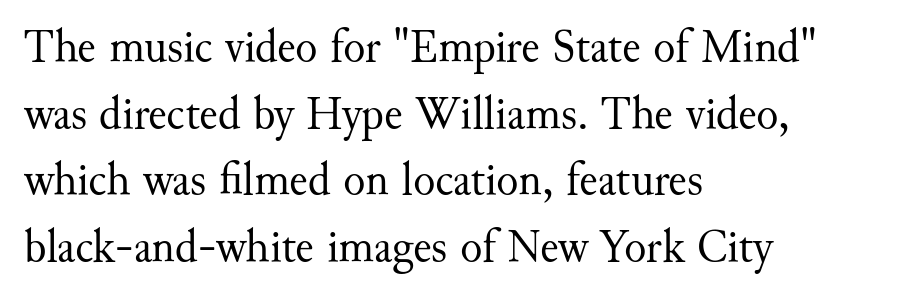
Q: Is the text bold? A: No.
Q: Is the text italic (slanted)? A: No, it is upright.
Q: Is the typeface a serif or a sans-serif typeface? A: Serif.
Q: Is the text underlined? A: No.
Q: How is the paragraph aligned? A: Left-aligned.
Q: Is the spacing between letters normal or unusually wide? A: Normal.
Q: Is the spacing between lines tight, normal or loose? A: Normal.
Q: Width (condensed, normal, or wide)? A: Normal.
Q: Stroke contrast? A: Medium.
Q: x-height? A: Small.
Q: Monospaced? A: No.
